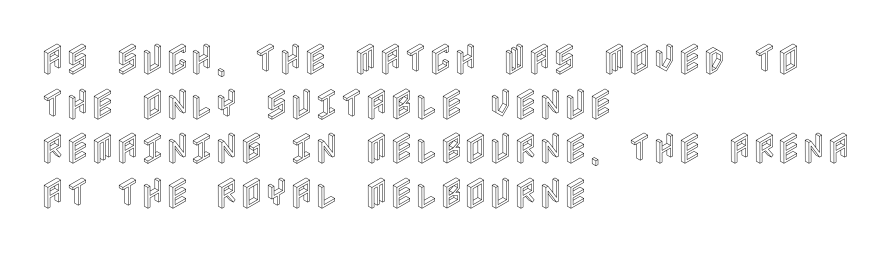
A roman cut, with each character standing at attention. The lines are quadded left. The line-height multiplier appears to be the usual default. Descenders hang freely into open space. Letter spacing: default.
